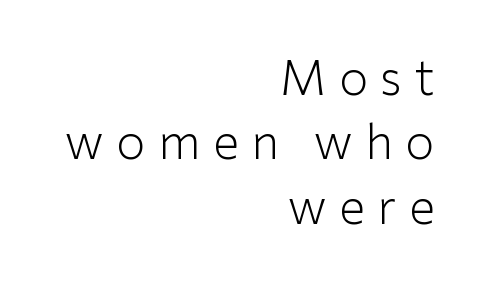
{"serif": "no", "italic": "no", "bold": "no", "weight": "light", "width": "normal", "stroke_contrast": "low", "x_height": "medium", "monospaced": "no", "underline": "no", "align": "right", "line_spacing": "normal", "line_spacing_ratio": 1.37, "letter_spacing": "wide", "letter_spacing_em": 0.27, "glyph_px": 47}
